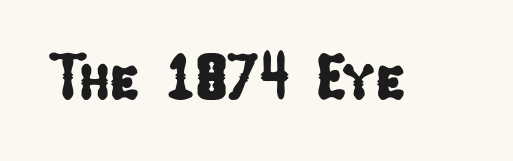
{"serif": "no", "width": "condensed", "stroke_contrast": "low", "x_height": "medium", "monospaced": "no", "underline": "no", "letter_spacing": "normal", "letter_spacing_em": 0.0, "glyph_px": 65}
